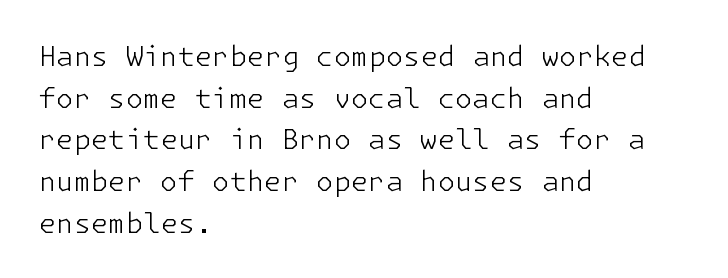
Between one letter and the next there's only the usual sliver of space. Font category for this specimen: sans-serif. Left-aligned paragraph, ragged on the right. Honestly, there is no underline to notice here at all.
